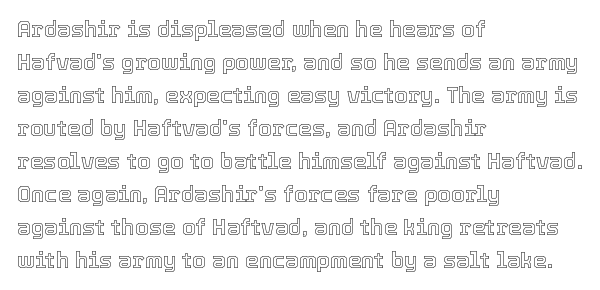
Q: Is the text italic (slanted)? A: No, it is upright.
Q: Is the text underlined? A: No.
Q: How is the paragraph aligned? A: Left-aligned.
Q: Is the spacing between letters normal or unusually wide? A: Normal.
Q: Is the spacing between lines tight, normal or loose? A: Normal.
